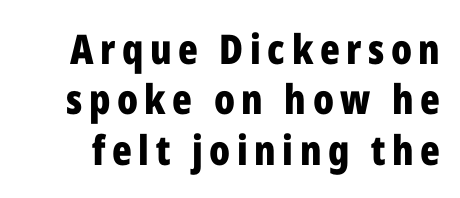
In terms of letterform style, serifs are entirely absent. Here the designer chose a conventional face with non-uniform glyph widths. Thick stems and heavy bowls — unmistakably bold. In terms of posture, this sample is upright. Any mark beneath the type? The region is blank.
